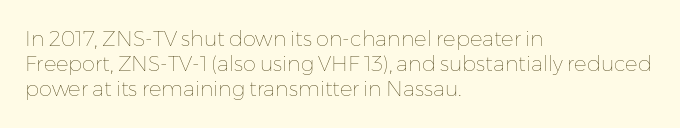
{"italic": "no", "bold": "no", "underline": "no", "align": "left", "line_spacing_ratio": 1.2, "letter_spacing": "normal", "letter_spacing_em": 0.0, "glyph_px": 21}
